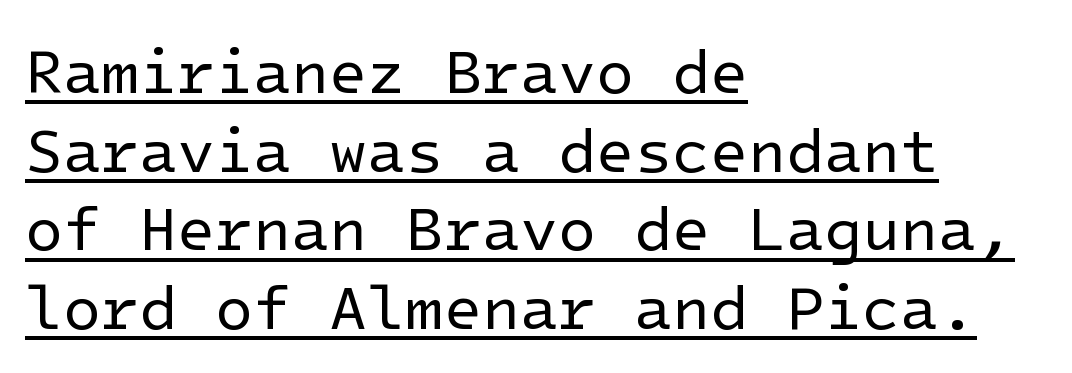
The image shows 62 px regular-weight sans-serif type, upright; set left-aligned, normal line spacing (1.27x), normal letter spacing, underlined; low stroke contrast and a medium x-height.
